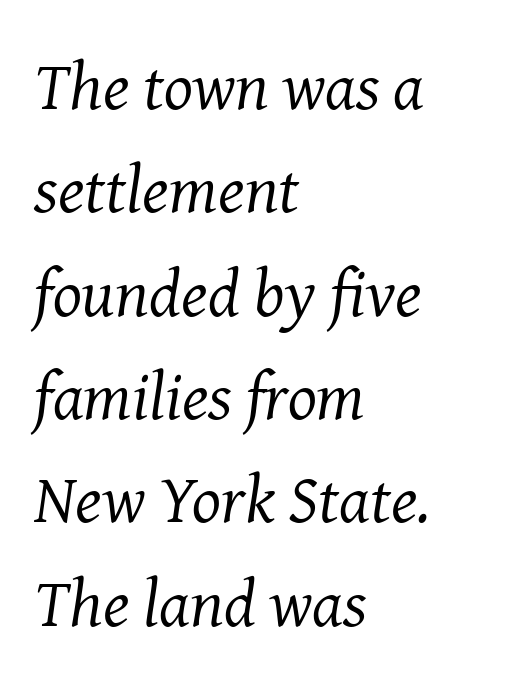
Q: Is the text bold? A: No.
Q: Is the text italic (slanted)? A: Yes, it leans right by about 8 degrees.
Q: Is the typeface a serif or a sans-serif typeface? A: Serif.
Q: Is the text underlined? A: No.
Q: How is the paragraph aligned? A: Left-aligned.
Q: Is the spacing between letters normal or unusually wide? A: Normal.
Q: Is the spacing between lines tight, normal or loose? A: Normal.
Q: Width (condensed, normal, or wide)? A: Normal.
Q: Stroke contrast? A: Medium.
Q: x-height? A: Medium.
Q: Monospaced? A: No.
